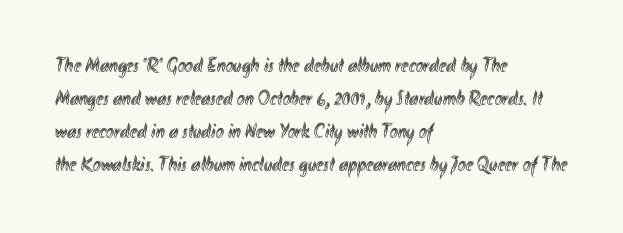
The image shows 21 px text type; set left-aligned, normal line spacing (1.57x), normal letter spacing, not underlined.
